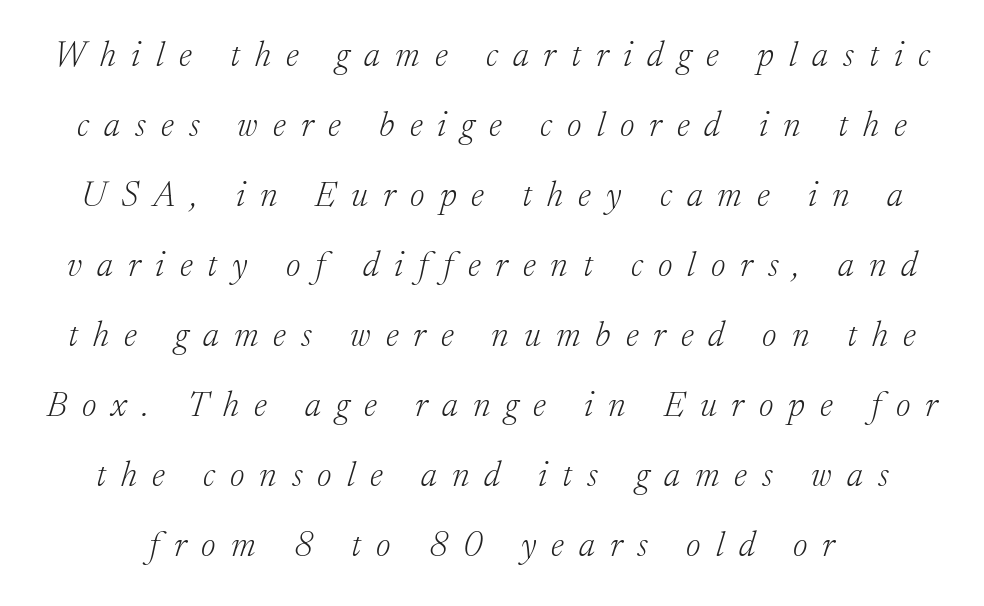
{"serif": "yes", "italic": "yes", "lean": "right", "slant_degrees": 17, "bold": "no", "weight": "light", "width": "normal", "stroke_contrast": "low", "x_height": "medium", "monospaced": "no", "underline": "no", "line_spacing": "loose", "line_spacing_ratio": 2.0, "letter_spacing": "wide", "letter_spacing_em": 0.43, "glyph_px": 35}
